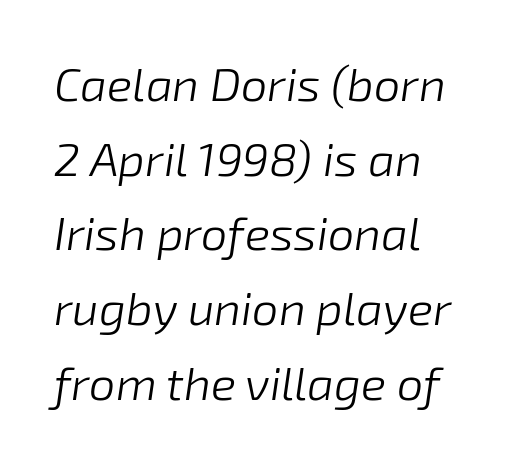
The image shows 47 px light type, italic (leaning right); set left-aligned, normal line spacing (1.59x), normal letter spacing, not underlined; low stroke contrast and a medium x-height.
